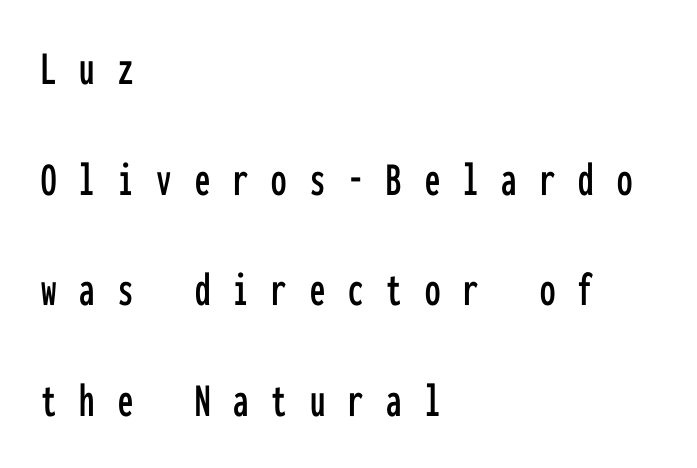
Q: Is the text italic (slanted)? A: No, it is upright.
Q: Is the typeface a serif or a sans-serif typeface? A: Sans-serif.
Q: Is the text underlined? A: No.
Q: How is the paragraph aligned? A: Left-aligned.
Q: Is the spacing between letters normal or unusually wide? A: Unusually wide.
Q: Is the spacing between lines tight, normal or loose? A: Loose.
Q: Width (condensed, normal, or wide)? A: Condensed.
Q: Stroke contrast? A: Low.
Q: x-height? A: Medium.
Q: Monospaced? A: Yes.
